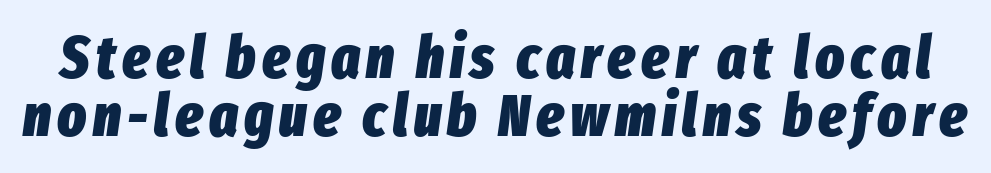
{"italic": "yes", "lean": "right", "slant_degrees": 8, "bold": "yes", "weight": "heavy", "width": "condensed", "stroke_contrast": "low", "x_height": "medium", "monospaced": "no", "underline": "no", "line_spacing": "tight", "line_spacing_ratio": 0.96, "glyph_px": 60}
